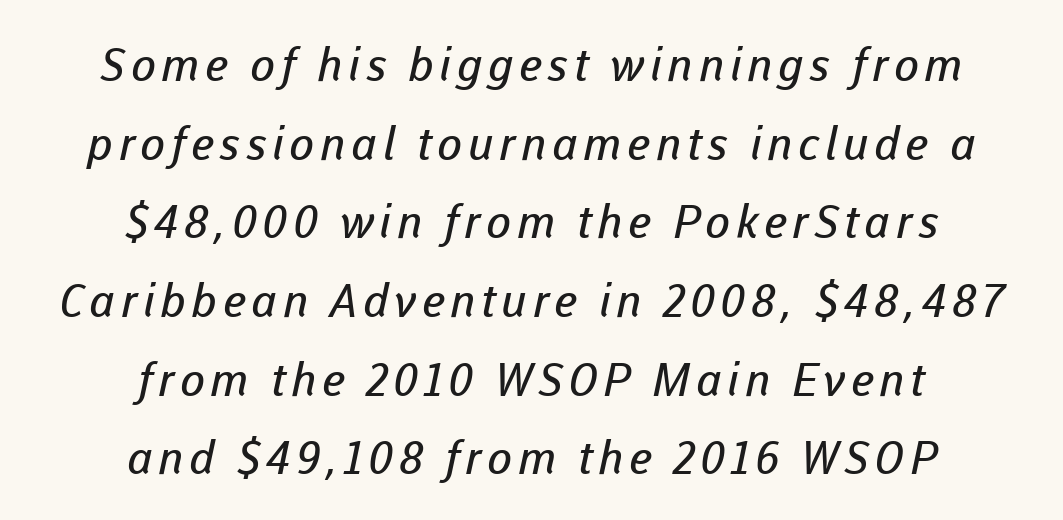
{"serif": "no", "bold": "no", "weight": "regular", "width": "normal", "stroke_contrast": "low", "x_height": "medium", "monospaced": "no", "underline": "no", "align": "center", "line_spacing_ratio": 1.71, "glyph_px": 46}
